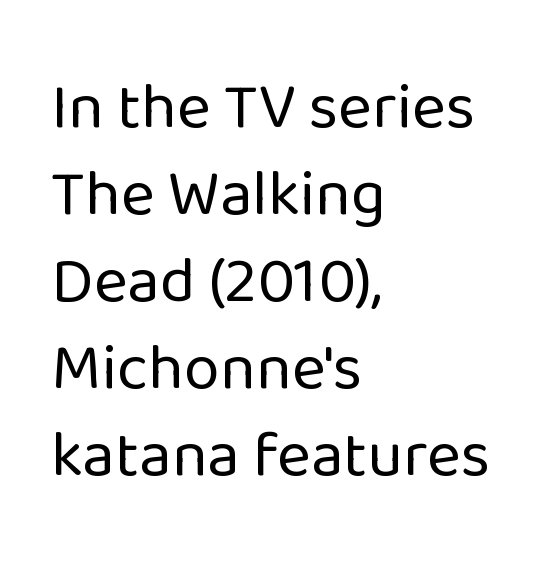
The image shows 65 px regular-weight sans-serif type, upright; set left-aligned, normal line spacing (1.34x), normal letter spacing, not underlined; low stroke contrast and a medium x-height.
